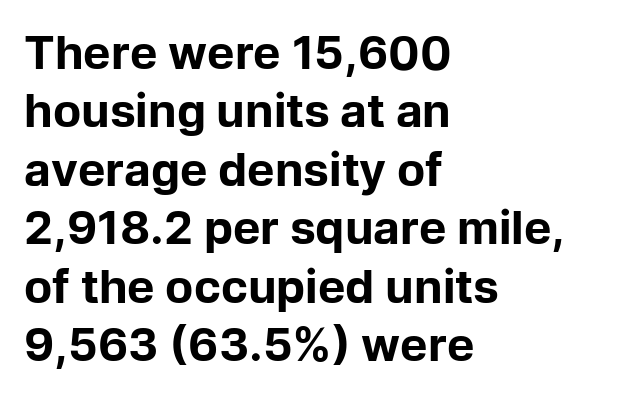
Think of a printed novel: that variable character pitch is what you see here. It's the straight-up-and-down kind of type. The designer left line spacing at the default. Left-aligned paragraph, ragged on the right. The letters are bold, with thick, heavy strokes. The font family rendered here belongs to the sans-serif group.
